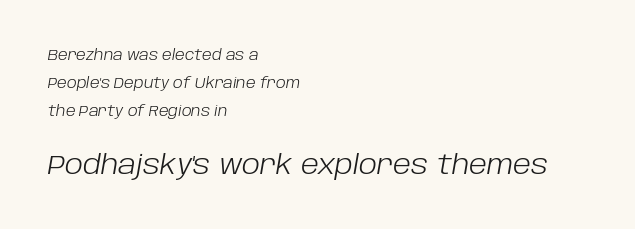
Q: Is the text bold? A: No.
Q: Is the text italic (slanted)? A: Yes, it leans right by about 10 degrees.
Q: Is the text underlined? A: No.
Q: How is the paragraph aligned? A: Left-aligned.
Q: Is the spacing between letters normal or unusually wide? A: Normal.
Q: Is the spacing between lines tight, normal or loose? A: Loose.
Q: Which block of text is set in a larger size, the first (top) or the second (bottom)? A: The second (bottom) one.
